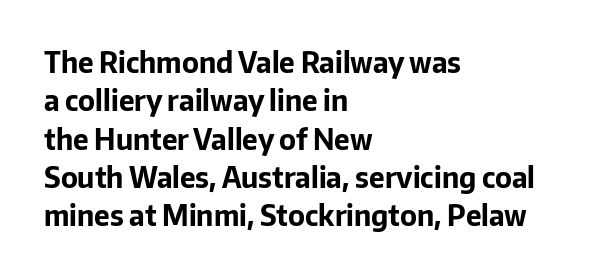
The image shows 28 px bold sans-serif type, upright; set left-aligned, normal line spacing (1.37x), normal letter spacing, not underlined; low stroke contrast and a medium x-height.
